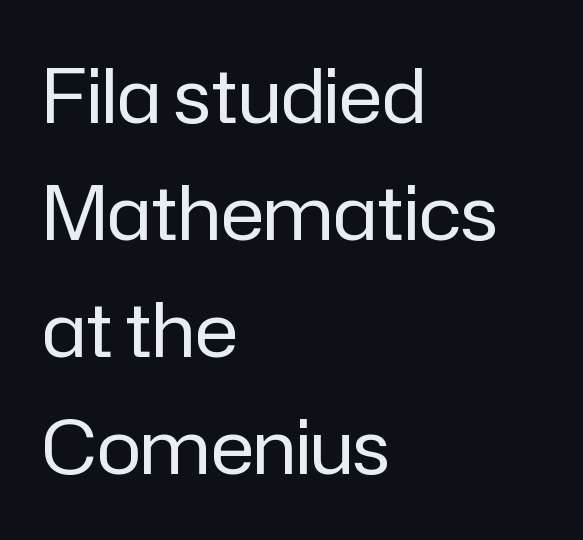
The image shows 74 px regular-weight sans-serif type, upright; set left-aligned, normal line spacing (1.58x), normal letter spacing, not underlined; low stroke contrast and a medium x-height.
